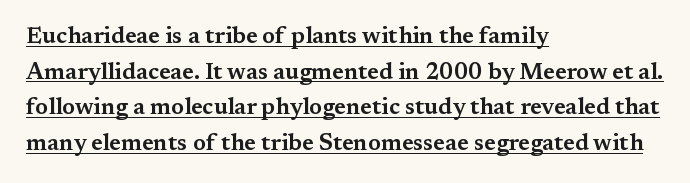
{"italic": "no", "underline": "yes", "align": "left", "line_spacing": "normal", "line_spacing_ratio": 1.55, "letter_spacing": "normal", "letter_spacing_em": 0.0, "glyph_px": 23}
